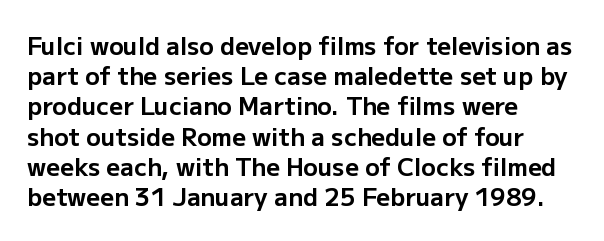
The image shows 24 px bold type, upright; set left-aligned, normal line spacing (1.26x), normal letter spacing, not underlined.
